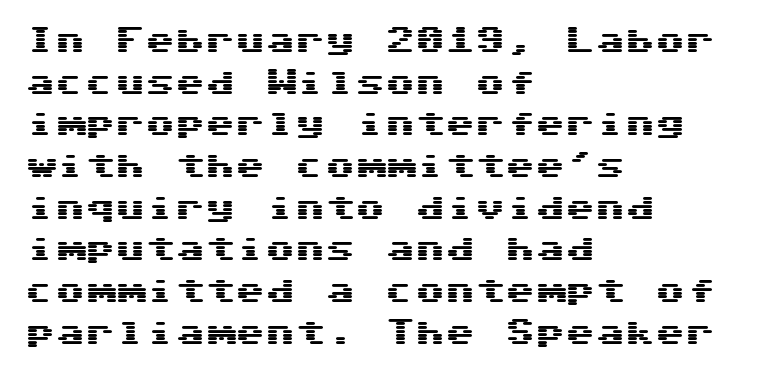
Glance below the letters and you will spot only blank space. Between one letter and the next there's only the usual sliver of space. To sum up the face: it is a sans, with no serifs. Short and long lines alike share a common starting point at left.
